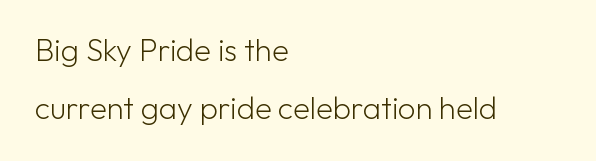
Heaviness? Minimal to ordinary, like unemphasized prose. Upright lettering throughout. The font family rendered here belongs to the sans-serif group. A typesetter would call this zero additional tracking. These lines are set flush left with a ragged right edge. This sample has the flowing, uneven cadence of proportional lettering.
